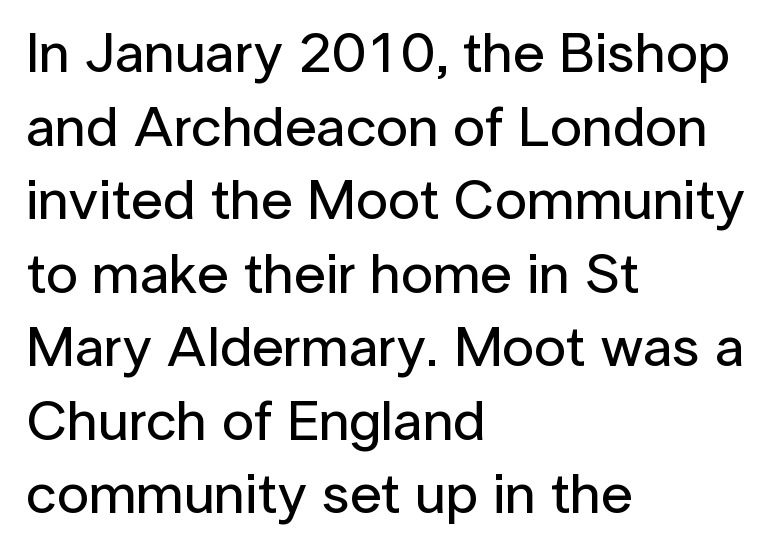
Q: Is the text italic (slanted)? A: No, it is upright.
Q: Is the typeface a serif or a sans-serif typeface? A: Sans-serif.
Q: Is the text underlined? A: No.
Q: How is the paragraph aligned? A: Left-aligned.
Q: Is the spacing between letters normal or unusually wide? A: Normal.
Q: Is the spacing between lines tight, normal or loose? A: Normal.
Q: Width (condensed, normal, or wide)? A: Normal.
Q: Stroke contrast? A: Low.
Q: x-height? A: Medium.
Q: Monospaced? A: No.
